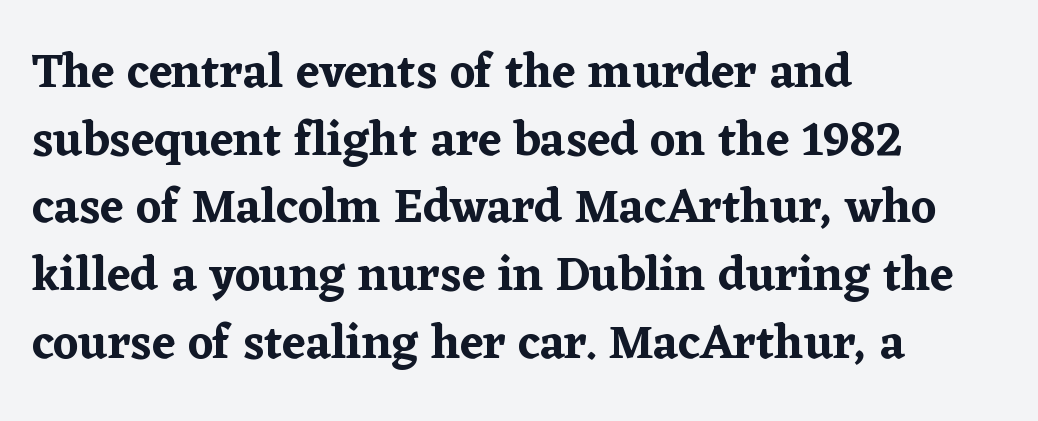
Rendered with straight, roman letterforms. Proportional: the letters do not fall into vertical columns. Just letters on the line, the space beneath them empty. This sample uses a serif face. These lines keep a tight, regular rhythm from letter to letter.
